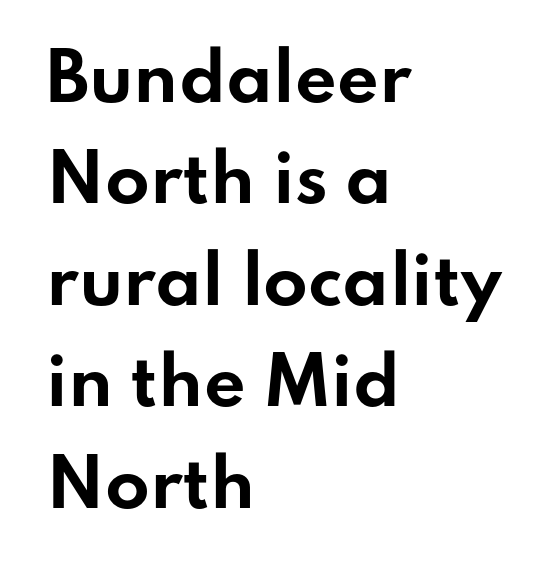
The image shows 65 px bold, wide sans-serif type, upright; set left-aligned, normal line spacing (1.56x), normal letter spacing, not underlined; low stroke contrast and a small x-height.
